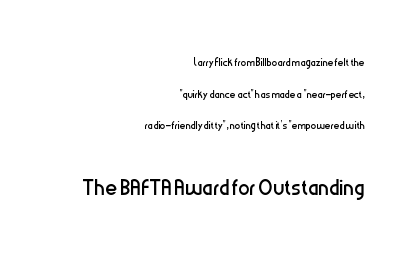
Do the characters align in a grid? No, the font is proportional. Horizontal alignment here is rightward, an uncommon choice for prose. The line texture is even and compact thanks to regular tracking. This rendering employs a face without finishing strokes, i.e., a sans-serif.
